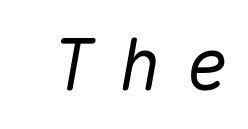
Style check: oblique. No word sits above an underline. Is this a fixed-width face? Yes — each glyph sits in an identical cell. Short note: letters widely spaced.
